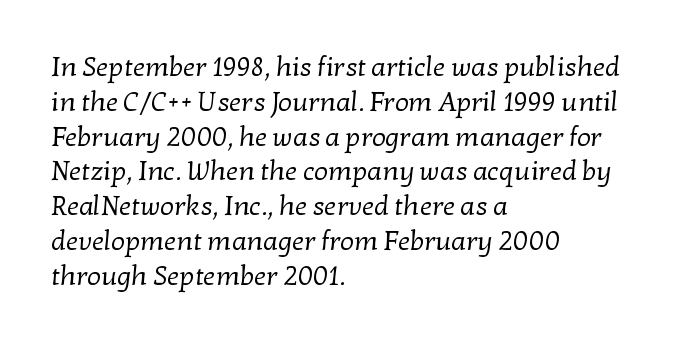
Q: Is the text bold? A: No.
Q: Is the text underlined? A: No.
Q: How is the paragraph aligned? A: Left-aligned.
Q: Is the spacing between letters normal or unusually wide? A: Normal.
Q: Is the spacing between lines tight, normal or loose? A: Normal.
